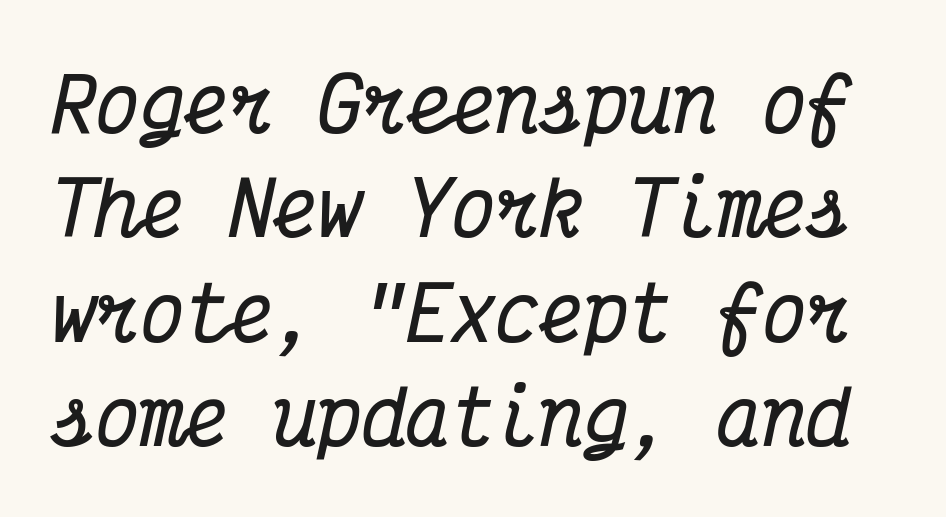
{"serif": "yes", "italic": "yes", "lean": "right", "slant_degrees": 12, "bold": "yes", "weight": "bold", "width": "condensed", "stroke_contrast": "medium", "x_height": "medium", "monospaced": "yes", "underline": "no", "line_spacing": "normal", "line_spacing_ratio": 1.41, "letter_spacing": "normal", "letter_spacing_em": 0.0, "glyph_px": 74}
